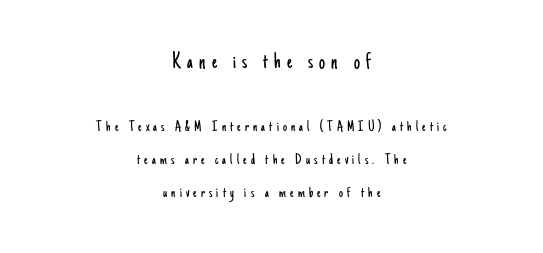
The image shows 24 px text type, upright; set centered, loose line spacing (2.05x), unusually wide letter spacing (+0.26 em), not underlined; the first (top) block is 1.5x larger.
